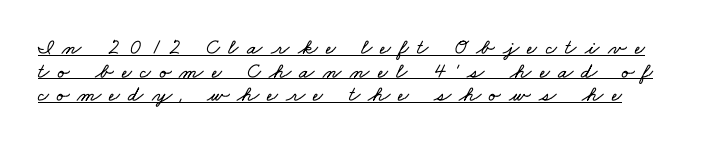
Q: Is the text underlined? A: Yes.
Q: Is the spacing between letters normal or unusually wide? A: Unusually wide.
Q: Is the spacing between lines tight, normal or loose? A: Tight.
